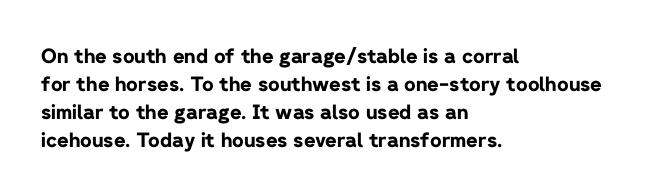
{"italic": "no", "bold": "yes", "underline": "no", "align": "left", "line_spacing": "normal", "line_spacing_ratio": 1.4, "letter_spacing": "normal", "letter_spacing_em": 0.0, "glyph_px": 20}
